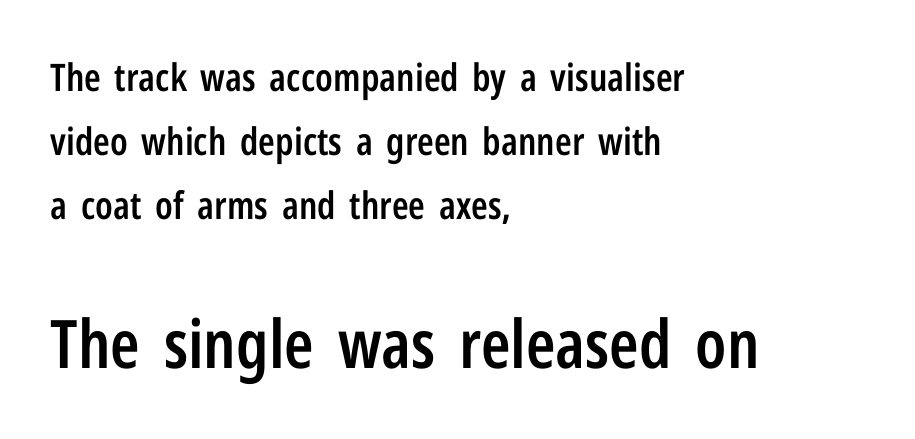
Serif or sans? Sans — the stroke terminals are bare. This sample has the flowing, uneven cadence of proportional lettering. Regarding leading, the lines here are spaced in the standard way. The font's upright variant was chosen for this text.
